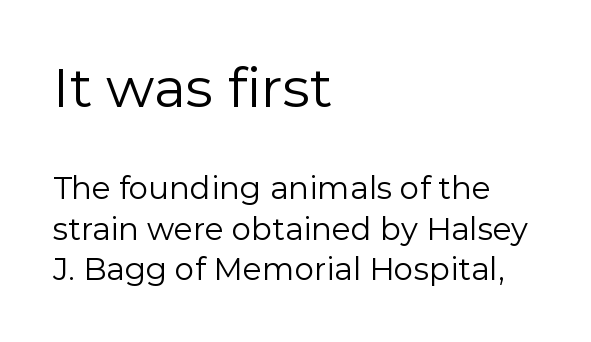
Glyph-to-glyph distance matches everyday printed text. The zone under the glyphs is completely vacant. Do the characters align in a grid? No, the font is proportional. Unbolded letterforms with no extra heft. The emphasis by scale lands on block number one, above. When letters stand straight like this, we call the style roman or upright.
